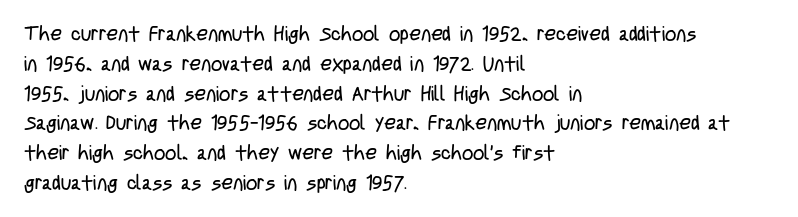
Q: Is the text bold? A: No.
Q: Is the text italic (slanted)? A: No, it is upright.
Q: Is the text underlined? A: No.
Q: How is the paragraph aligned? A: Left-aligned.
Q: Is the spacing between letters normal or unusually wide? A: Normal.
Q: Is the spacing between lines tight, normal or loose? A: Normal.
